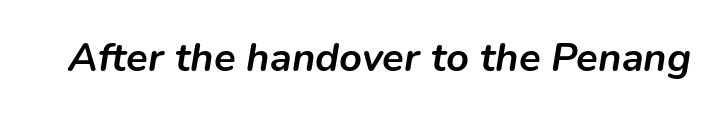
Q: Is the text bold? A: Yes.
Q: Is the text italic (slanted)? A: Yes, it leans right by about 9 degrees.
Q: Is the text underlined? A: No.
Q: Is the spacing between letters normal or unusually wide? A: Normal.
Q: Width (condensed, normal, or wide)? A: Normal.
Q: Stroke contrast? A: Low.
Q: x-height? A: Medium.
Q: Monospaced? A: No.
